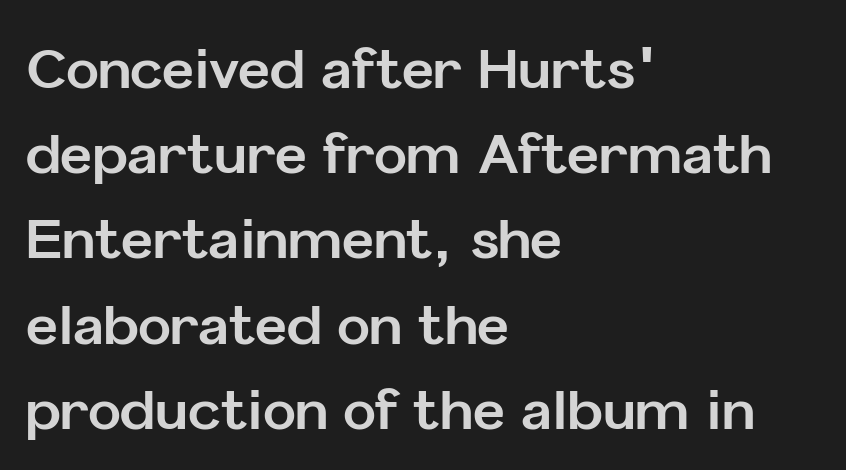
Character widths vary here, with narrow letters taking less room than wide ones. Designer's note — italics off, roman on. The foot of each line stays bare and open. Are there feet on the stems? There aren't — it's a sans. Each word holds together tightly as a unit, with standard inter-letter gaps.
